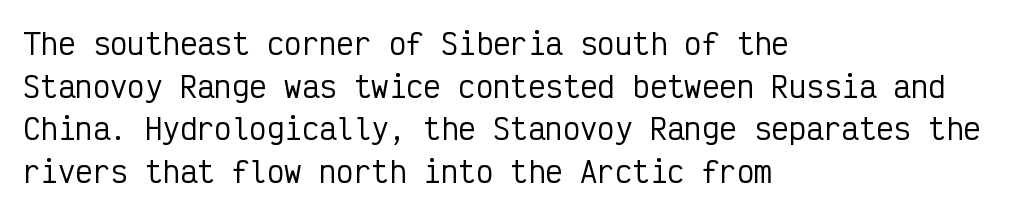
{"serif": "no", "italic": "no", "width": "condensed", "stroke_contrast": "low", "x_height": "medium", "monospaced": "yes", "underline": "no", "align": "left", "line_spacing": "normal", "line_spacing_ratio": 1.47, "letter_spacing": "normal", "letter_spacing_em": 0.0, "glyph_px": 29}
